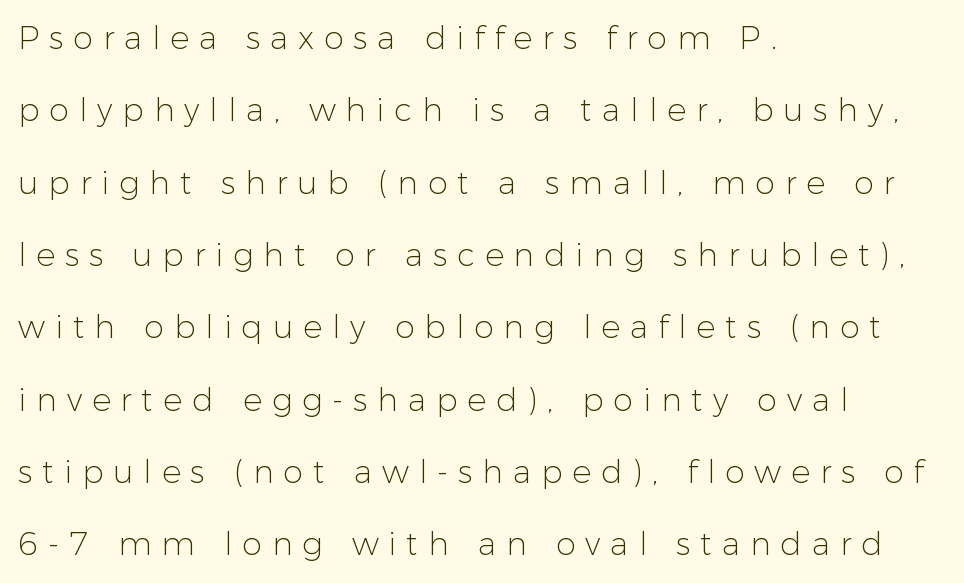
{"serif": "no", "italic": "no", "bold": "no", "weight": "light", "width": "normal", "stroke_contrast": "low", "x_height": "medium", "monospaced": "no", "underline": "no", "align": "left", "line_spacing": "loose", "line_spacing_ratio": 2.26, "letter_spacing": "wide", "letter_spacing_em": 0.31, "glyph_px": 32}
